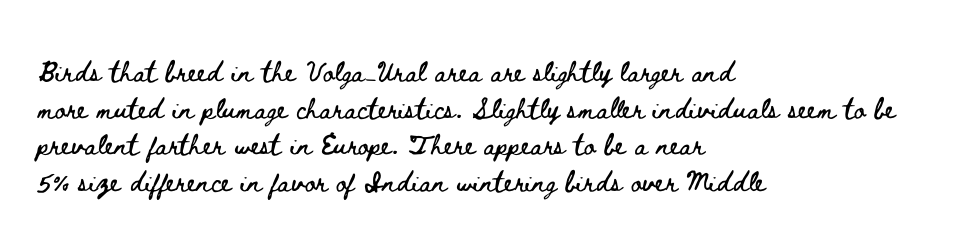
The image shows 26 px text type; set left-aligned, normal line spacing (1.41x), normal letter spacing, not underlined.
